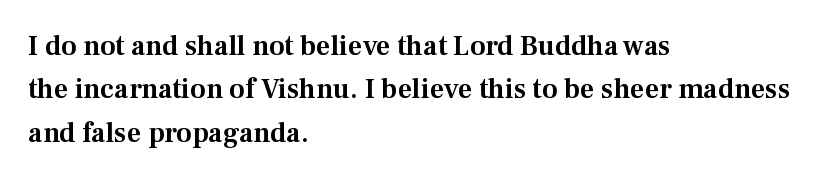
{"serif": "yes", "italic": "no", "width": "normal", "stroke_contrast": "medium", "x_height": "medium", "monospaced": "no", "underline": "no", "align": "left", "line_spacing": "normal", "line_spacing_ratio": 1.55, "letter_spacing": "normal", "letter_spacing_em": 0.0, "glyph_px": 28}
